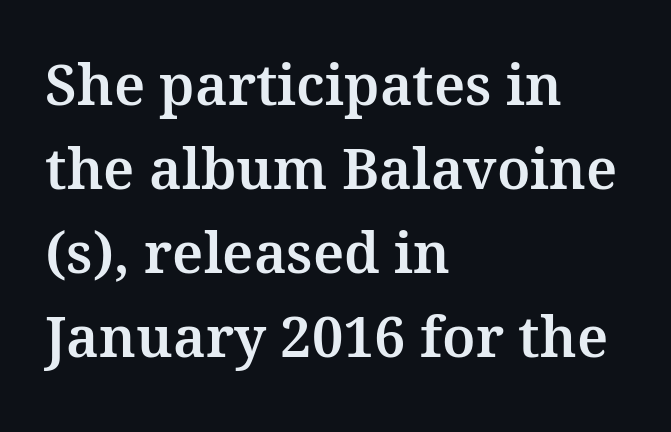
The image shows 56 px serif type, upright; set left-aligned, normal line spacing (1.5x), normal letter spacing, not underlined; medium stroke contrast and a medium x-height.
